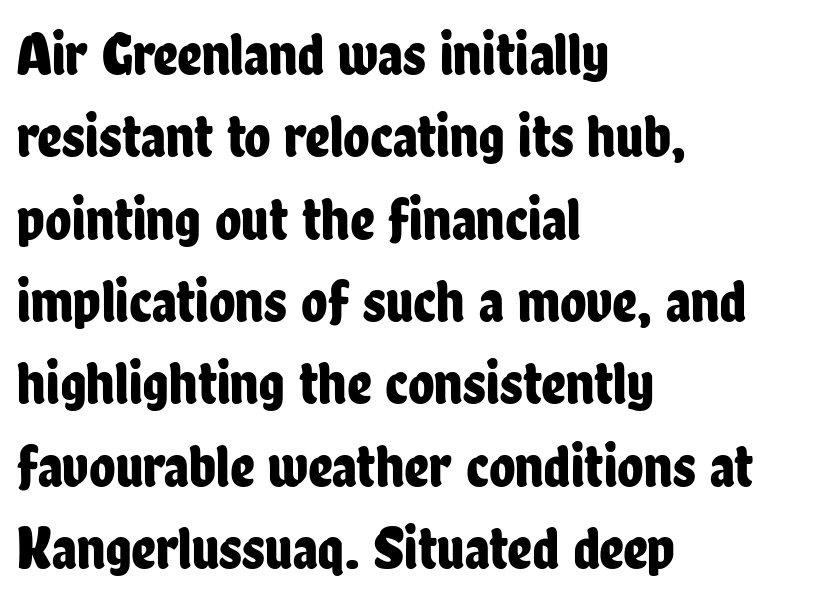
{"serif": "no", "italic": "no", "width": "condensed", "stroke_contrast": "low", "x_height": "medium", "monospaced": "no", "underline": "no", "align": "left", "line_spacing": "normal", "line_spacing_ratio": 1.35, "letter_spacing": "normal", "letter_spacing_em": 0.0, "glyph_px": 61}
